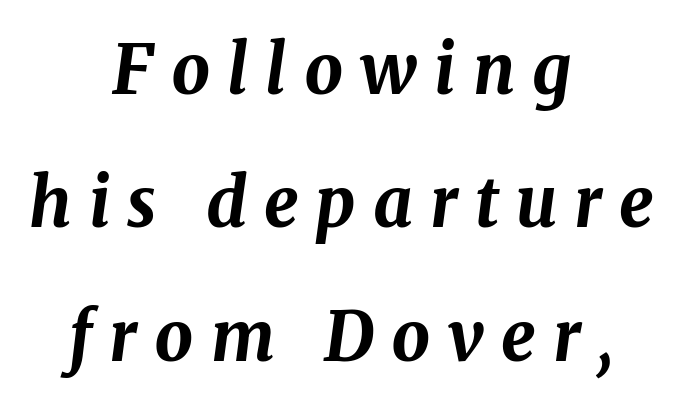
Q: Is the text bold? A: Yes.
Q: Is the text italic (slanted)? A: Yes, it leans right by about 8 degrees.
Q: Is the text underlined? A: No.
Q: How is the paragraph aligned? A: Centered.
Q: Is the spacing between letters normal or unusually wide? A: Unusually wide.
Q: Is the spacing between lines tight, normal or loose? A: Loose.
Q: Width (condensed, normal, or wide)? A: Normal.
Q: Stroke contrast? A: Medium.
Q: x-height? A: Medium.
Q: Monospaced? A: No.
